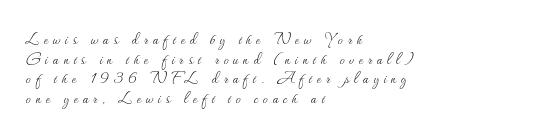
Q: Is the text bold? A: No.
Q: Is the text italic (slanted)? A: Yes.
Q: Is the text underlined? A: No.
Q: How is the paragraph aligned? A: Left-aligned.
Q: Is the spacing between letters normal or unusually wide? A: Unusually wide.
Q: Is the spacing between lines tight, normal or loose? A: Tight.
